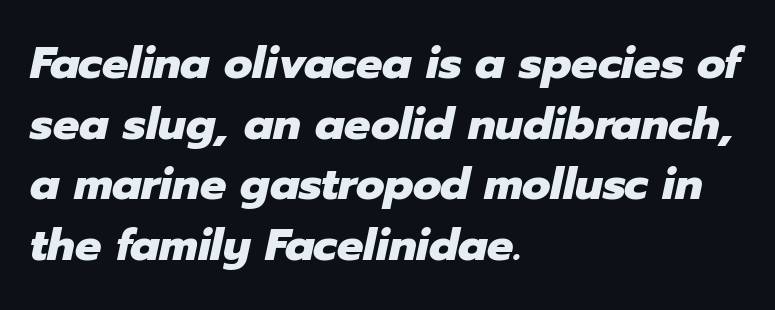
Q: Is the text bold? A: Yes.
Q: Is the text italic (slanted)? A: Yes, it leans right by about 12 degrees.
Q: Is the text underlined? A: No.
Q: How is the paragraph aligned? A: Left-aligned.
Q: Is the spacing between letters normal or unusually wide? A: Normal.
Q: Is the spacing between lines tight, normal or loose? A: Normal.
Q: Width (condensed, normal, or wide)? A: Normal.
Q: Stroke contrast? A: Low.
Q: x-height? A: Medium.
Q: Monospaced? A: No.
